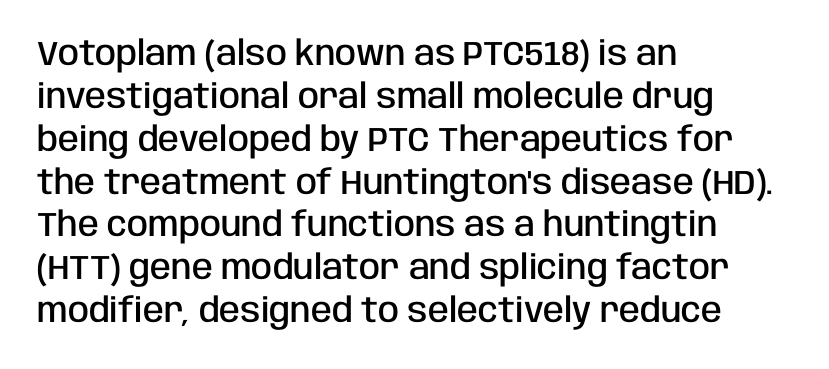
Q: Is the text bold? A: Semi-bold.
Q: Is the text italic (slanted)? A: No, it is upright.
Q: Is the typeface a serif or a sans-serif typeface? A: Sans-serif.
Q: Is the text underlined? A: No.
Q: How is the paragraph aligned? A: Left-aligned.
Q: Is the spacing between letters normal or unusually wide? A: Normal.
Q: Is the spacing between lines tight, normal or loose? A: Normal.
Q: Width (condensed, normal, or wide)? A: Condensed.
Q: Stroke contrast? A: Low.
Q: x-height? A: Large.
Q: Monospaced? A: No.
